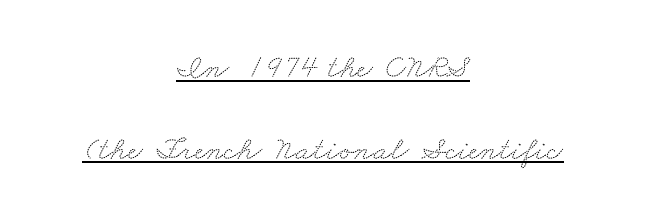
Glyph-to-glyph distance matches everyday printed text. Proportional: the letters do not fall into vertical columns. Are there feet on the stems? There are — it's a serif. The lines are spread far apart with generous leading. The passage is arranged like a title page — every line centered.
